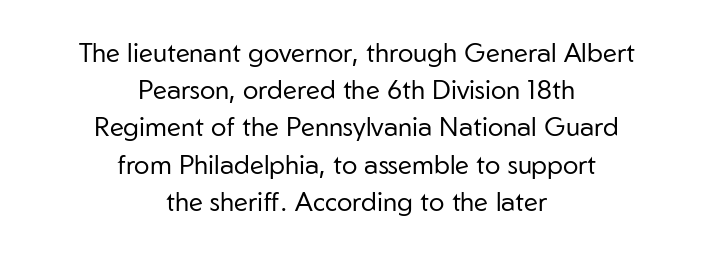
Q: Is the text bold? A: No.
Q: Is the text italic (slanted)? A: No, it is upright.
Q: Is the text underlined? A: No.
Q: How is the paragraph aligned? A: Centered.
Q: Is the spacing between letters normal or unusually wide? A: Normal.
Q: Is the spacing between lines tight, normal or loose? A: Normal.
